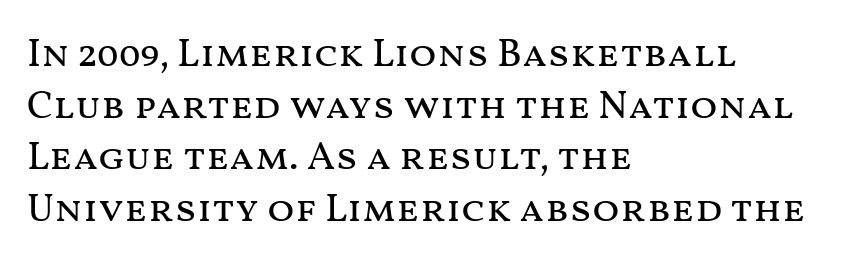
Glance below the letters and you will spot only blank space. These lines stack with their left ends in a neat column. Regular leading. Characters remain perfectly vertical along every line. Each stroke keeps to a modest, everyday thickness or less.
